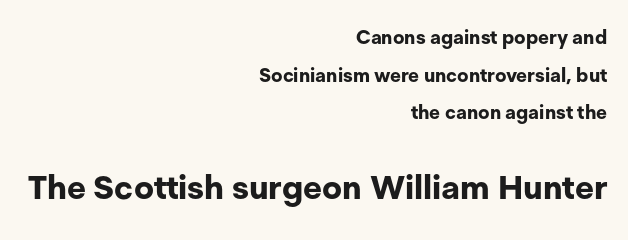
{"serif": "no", "italic": "no", "bold": "yes", "weight": "bold", "width": "normal", "stroke_contrast": "low", "x_height": "medium", "monospaced": "no", "underline": "no", "align": "right", "line_spacing": "loose", "line_spacing_ratio": 1.98, "letter_spacing": "normal", "letter_spacing_em": 0.0, "larger_block": "second", "size_ratio": 1.74, "glyph_px": 33}
